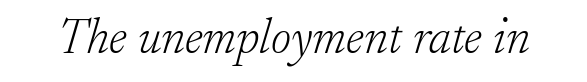
{"serif": "yes", "italic": "yes", "lean": "right", "slant_degrees": 17, "bold": "no", "weight": "light", "width": "normal", "stroke_contrast": "low", "x_height": "small", "monospaced": "no", "underline": "no", "letter_spacing": "normal", "letter_spacing_em": 0.0, "glyph_px": 49}
